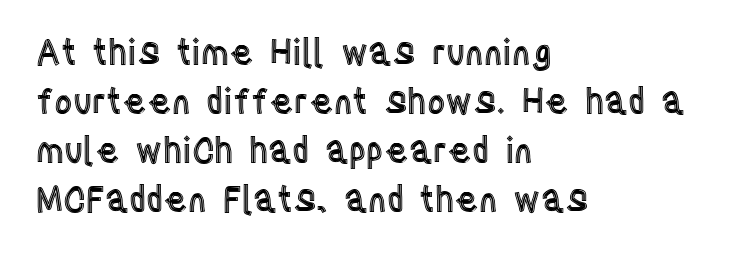
The image shows 35 px condensed type, upright; set left-aligned, normal line spacing (1.4x), normal letter spacing, not underlined; a large x-height.
